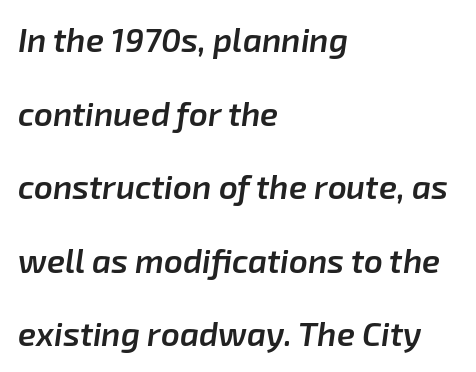
The text carries the slant typical of an italic or oblique font. Students, observe: this is what heavily led, spacious text looks like. Note the varied advance widths — an 'i' is clearly narrower than an 'm'. The area under the type is left untouched. The line texture is even and compact thanks to regular tracking.
